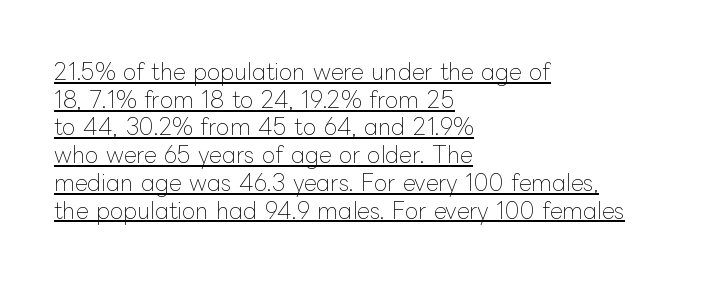
Notice how the passage keeps a crisp vertical edge on the left only. Rendered with straight, roman letterforms. Students, observe the line beneath the letters — that is underlining. In terms of leading, this rendering sits right in the middle. Stroke mass is kept to a normal reading level or below.
